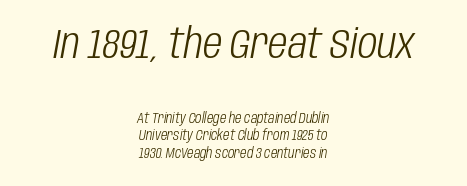
No word sits above an underline. Look at the glyph heights: the upper group is clearly the bigger setting. The rendering uses a moderate line-height, typical for paragraphs. Summary of weight: not heavy and not bold. The typography opts for an oblique posture over an upright one. Characters follow at the spacing the type designer built in.
